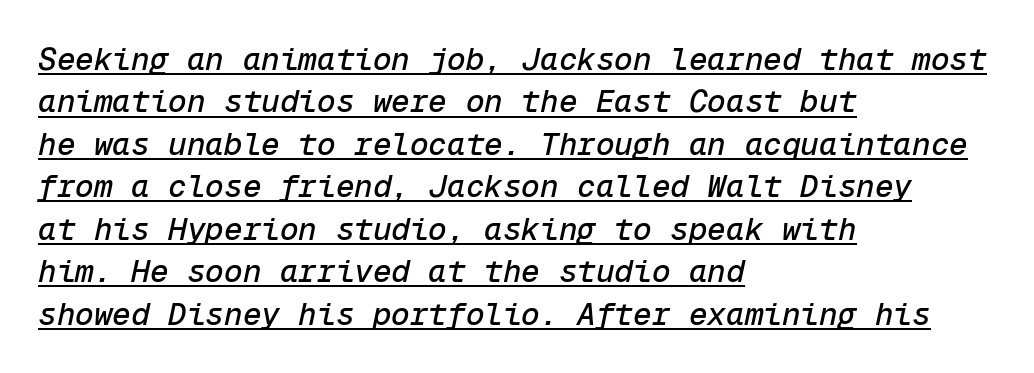
{"italic": "yes", "lean": "right", "slant_degrees": 12, "width": "normal", "stroke_contrast": "low", "x_height": "medium", "monospaced": "yes", "underline": "yes", "align": "left", "line_spacing": "normal", "line_spacing_ratio": 1.37, "letter_spacing": "normal", "letter_spacing_em": 0.0, "glyph_px": 31}
